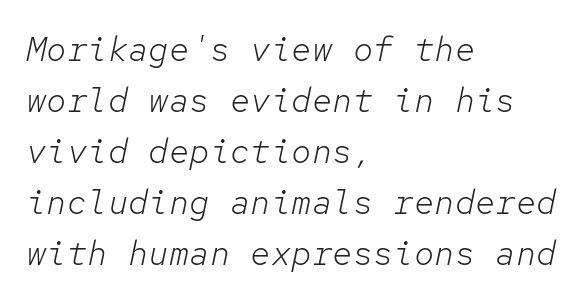
The typeface has the unassuming heft of standard copy or less. Think of a typewriter: that constant character pitch is what you see here. The type is set solid horizontally, with unmodified tracking. The font's italic variant was chosen for this text.
